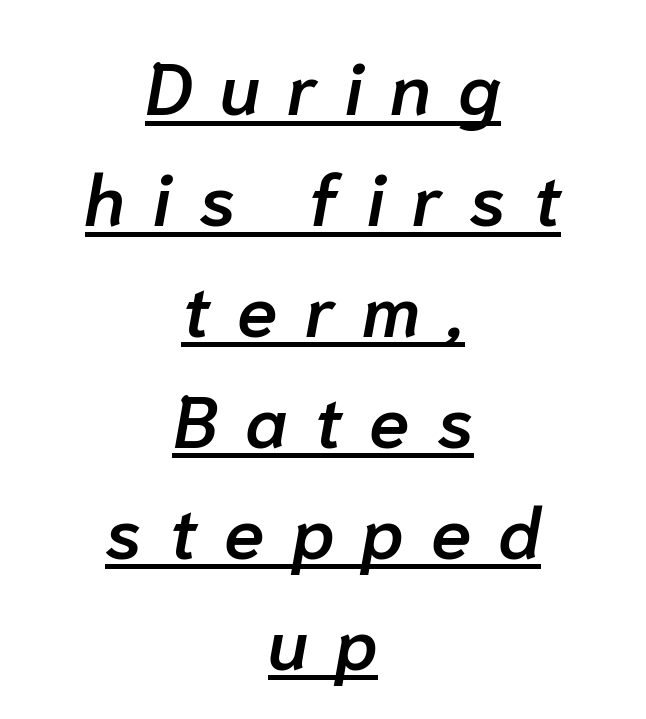
The image shows 73 px semibold type, italic (leaning right); set centered, normal line spacing (1.52x), unusually wide letter spacing (+0.37 em), underlined; low stroke contrast and a medium x-height.
